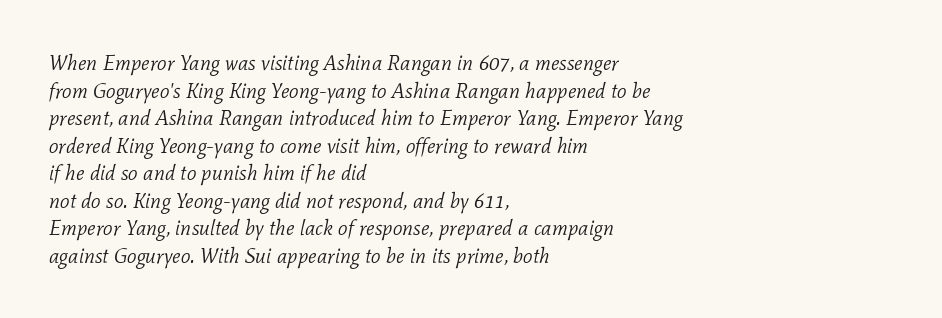
The image shows 21 px text type, italic (leaning right); set left-aligned, normal line spacing (1.31x), normal letter spacing, not underlined.
